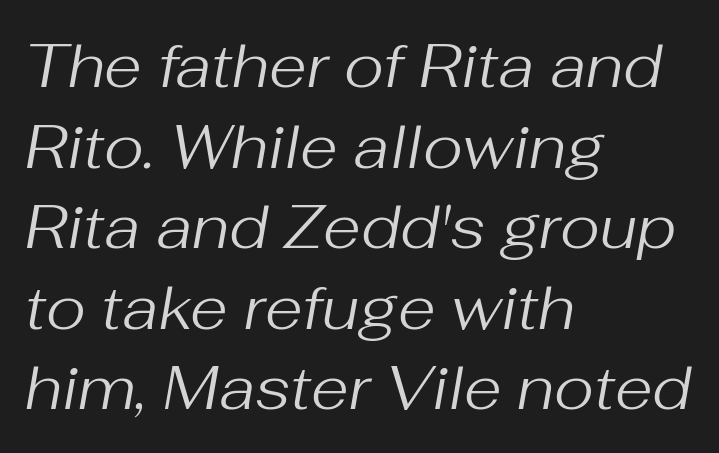
{"italic": "yes", "lean": "right", "slant_degrees": 10, "bold": "no", "weight": "regular", "width": "normal", "stroke_contrast": "medium", "x_height": "medium", "monospaced": "no", "underline": "no", "align": "left", "line_spacing": "normal", "line_spacing_ratio": 1.32, "letter_spacing": "normal", "letter_spacing_em": 0.0, "glyph_px": 61}
